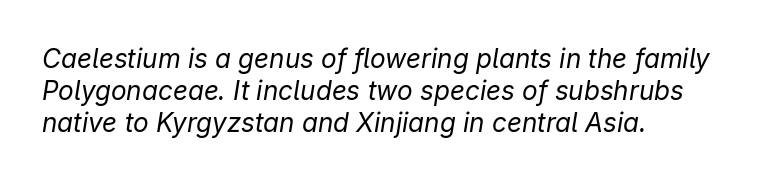
{"italic": "yes", "lean": "right", "slant_degrees": 9, "bold": "no", "underline": "no", "align": "left", "line_spacing_ratio": 1.24, "letter_spacing": "normal", "letter_spacing_em": 0.0, "glyph_px": 26}
